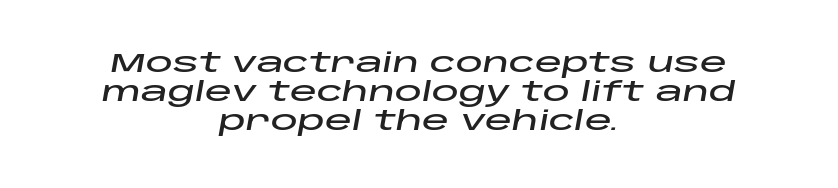
{"italic": "yes", "lean": "right", "slant_degrees": 10, "underline": "no", "align": "center", "line_spacing": "tight", "line_spacing_ratio": 1.08, "letter_spacing": "normal", "letter_spacing_em": 0.0, "glyph_px": 27}
